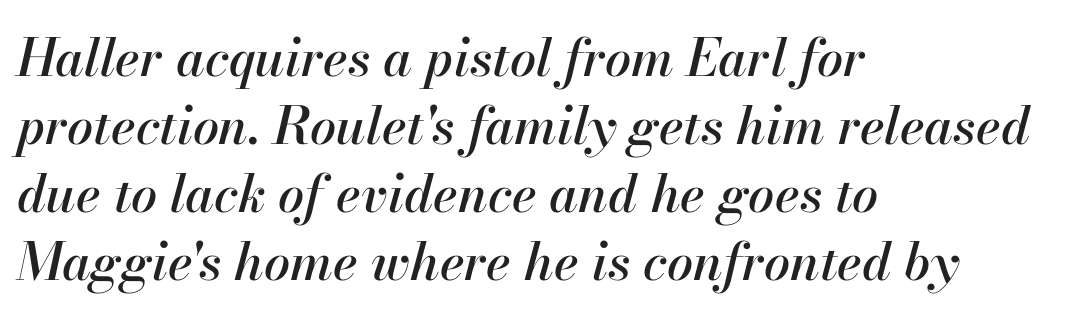
The image shows 52 px text type, italic (leaning right); set left-aligned, normal line spacing (1.31x), normal letter spacing, not underlined; high stroke contrast and a small x-height.
